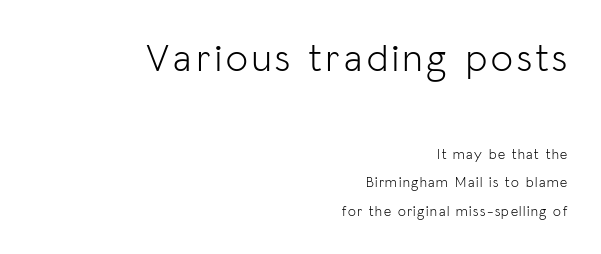
Is this a fixed-width face? No — the glyphs have proportional, varying widths. Decoration check: the copy has no underline. The rendering anchors every line to the right-hand side. Stems here are at most as thick as an everyday book face. Line spacing here is loose. Are there feet on the stems? There aren't — it's a sans.
